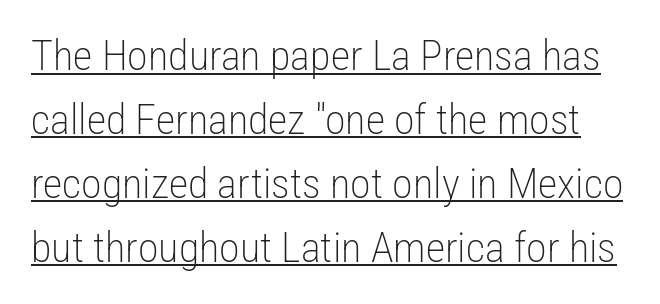
The image shows 42 px light, condensed sans-serif type, upright; set normal line spacing (1.52x), normal letter spacing, underlined; low stroke contrast and a medium x-height.
